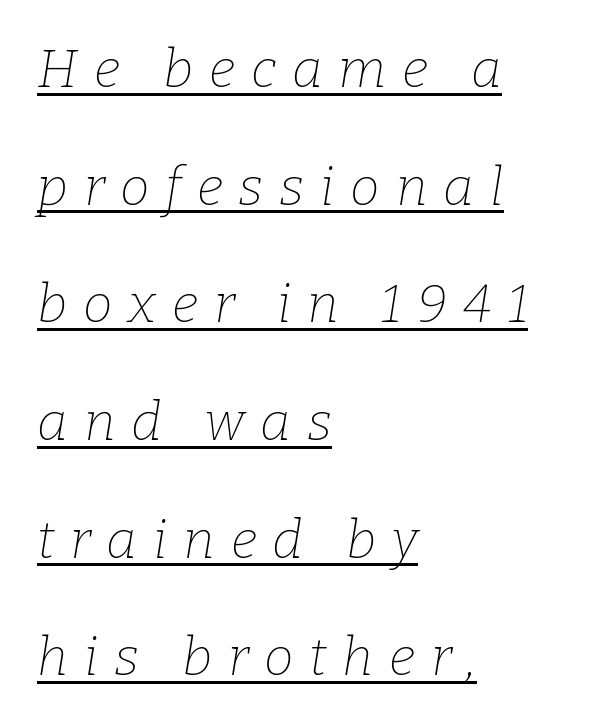
{"serif": "yes", "italic": "yes", "lean": "right", "slant_degrees": 9, "bold": "no", "weight": "thin", "width": "normal", "stroke_contrast": "low", "x_height": "medium", "monospaced": "no", "underline": "yes", "align": "left", "line_spacing": "loose", "line_spacing_ratio": 2.22, "letter_spacing": "wide", "letter_spacing_em": 0.3, "glyph_px": 53}
